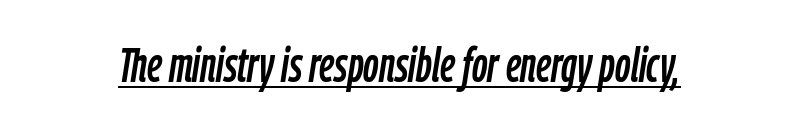
Does extra space separate the letters? No, they use regular spacing. Each letter keeps its own natural width here, so spacing adapts to shape. Tall strokes in this sample are angled rather than plumb. Compared with undecorated copy, this sample adds a rule below the words.
